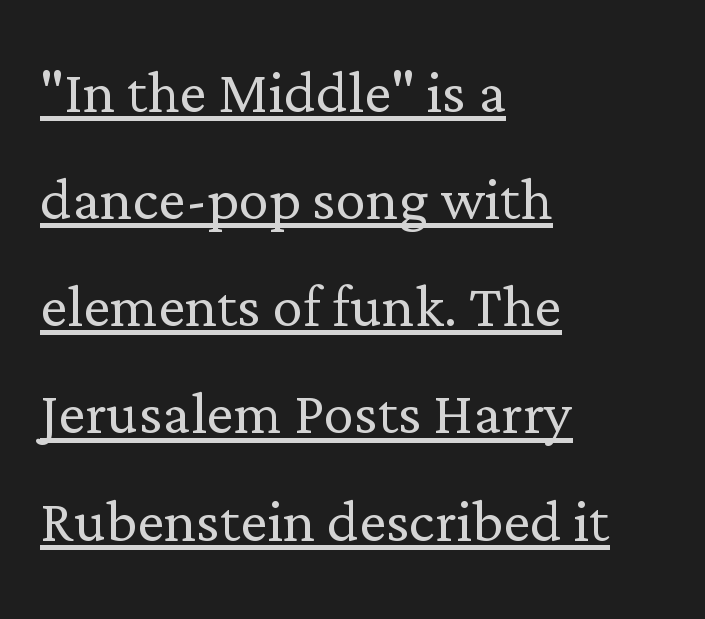
Vertical spacing — default. Look at the bottom of the vertical strokes: they flare into serifs here. The cut favours lightness, reaching ordinary text weight at its darkest. Honestly, the letter spacing is just normal — you wouldn't notice it. These lines stack with their left ends in a neat column. Posture: straight, roman, zero tilt.
